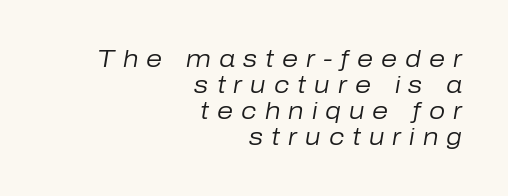
Q: Is the text bold? A: No.
Q: Is the text italic (slanted)? A: Yes, it leans right by about 10 degrees.
Q: Is the text underlined? A: No.
Q: How is the paragraph aligned? A: Right-aligned.
Q: Is the spacing between letters normal or unusually wide? A: Unusually wide.
Q: Is the spacing between lines tight, normal or loose? A: Tight.
